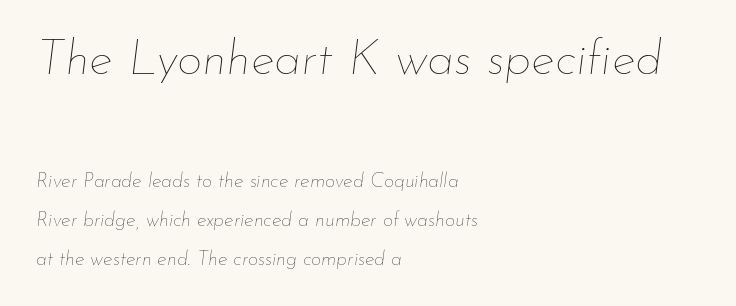
Q: Is the text bold? A: No.
Q: Is the text italic (slanted)? A: Yes, it leans right by about 7 degrees.
Q: Is the text underlined? A: No.
Q: How is the paragraph aligned? A: Left-aligned.
Q: Is the spacing between letters normal or unusually wide? A: Normal.
Q: Is the spacing between lines tight, normal or loose? A: Loose.
Q: Which block of text is set in a larger size, the first (top) or the second (bottom)? A: The first (top) one.
Q: Width (condensed, normal, or wide)? A: Normal.
Q: Stroke contrast? A: Low.
Q: x-height? A: Small.
Q: Monospaced? A: No.
